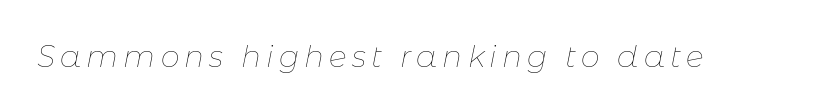
The space beneath each line is pristine and unruled. Weight class: somewhere from thin through regular. This sample has the flowing, uneven cadence of proportional lettering. A typesetter would mark this as italic.
